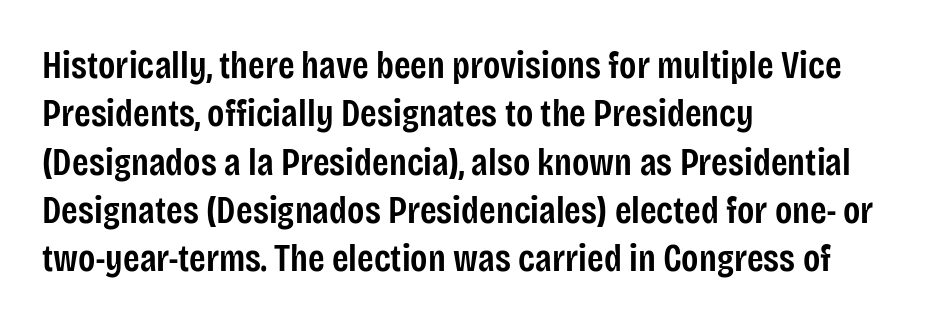
The image shows 38 px semibold, condensed sans-serif type, upright; set left-aligned, normal line spacing (1.27x), normal letter spacing, not underlined; low stroke contrast and a large x-height.
